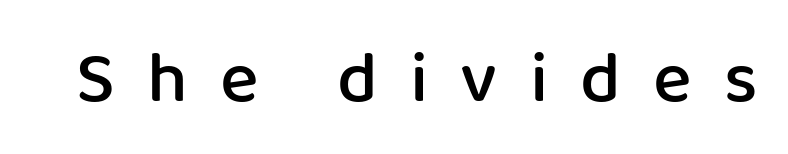
Decoration check: the copy has no underline. What kind of face is this? One without serifs — a sans. Varying glyph widths throughout — classic text-font behaviour. How are the letters spaced? Widely, with obvious added tracking.
